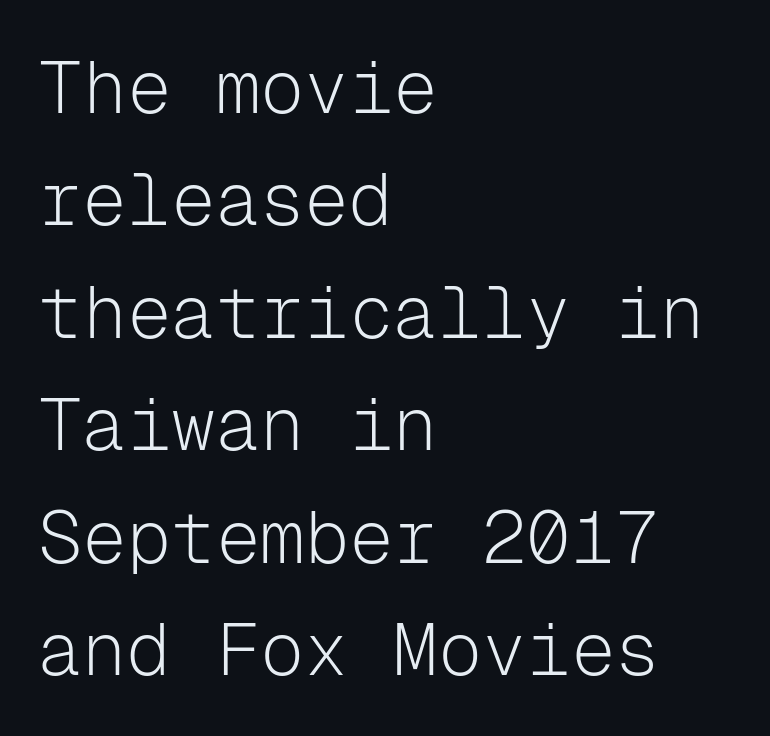
{"serif": "no", "italic": "no", "bold": "no", "weight": "light", "width": "normal", "stroke_contrast": "low", "x_height": "medium", "monospaced": "yes", "underline": "no", "align": "left", "line_spacing": "normal", "line_spacing_ratio": 1.52, "letter_spacing": "normal", "letter_spacing_em": 0.0, "glyph_px": 74}
